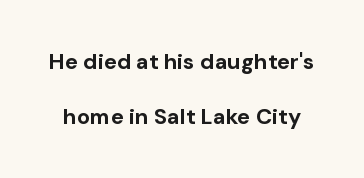
Q: Is the text bold? A: Yes.
Q: Is the text italic (slanted)? A: No, it is upright.
Q: Is the text underlined? A: No.
Q: Is the spacing between letters normal or unusually wide? A: Normal.
Q: Is the spacing between lines tight, normal or loose? A: Loose.
